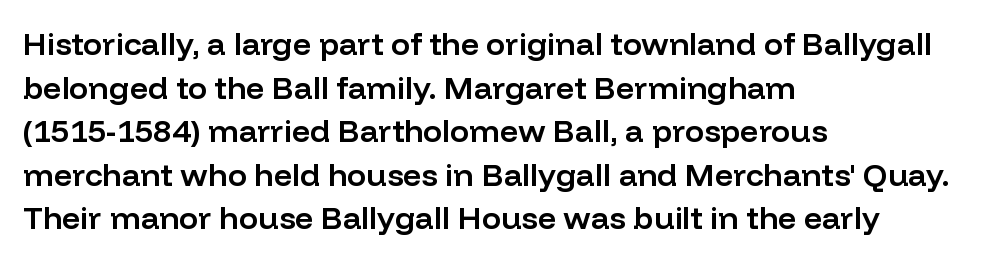
{"serif": "no", "italic": "no", "bold": "semi", "weight": "semibold", "width": "normal", "stroke_contrast": "low", "x_height": "medium", "monospaced": "no", "underline": "no", "align": "left", "line_spacing": "normal", "line_spacing_ratio": 1.36, "letter_spacing": "normal", "letter_spacing_em": 0.0, "glyph_px": 32}
